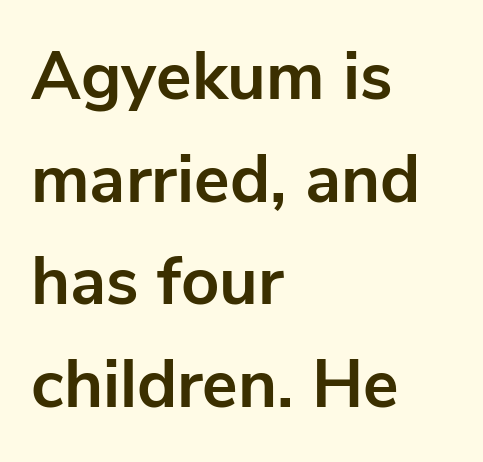
Q: Is the text bold? A: Yes.
Q: Is the text italic (slanted)? A: No, it is upright.
Q: Is the typeface a serif or a sans-serif typeface? A: Sans-serif.
Q: Is the text underlined? A: No.
Q: How is the paragraph aligned? A: Left-aligned.
Q: Is the spacing between letters normal or unusually wide? A: Normal.
Q: Is the spacing between lines tight, normal or loose? A: Normal.
Q: Width (condensed, normal, or wide)? A: Normal.
Q: Stroke contrast? A: Low.
Q: x-height? A: Medium.
Q: Monospaced? A: No.
